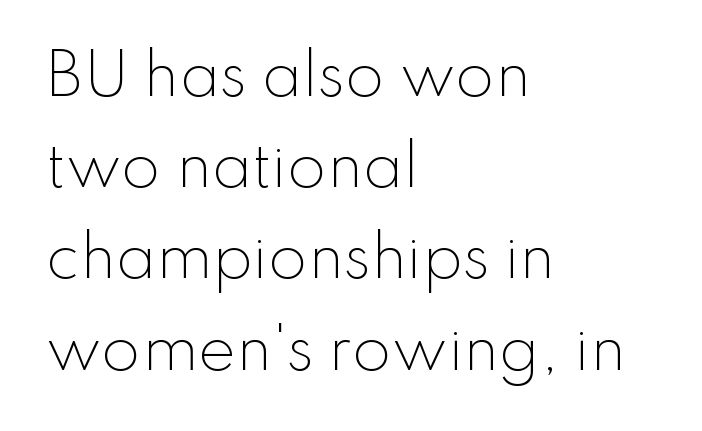
{"serif": "no", "italic": "no", "bold": "no", "weight": "light", "width": "normal", "stroke_contrast": "low", "x_height": "small", "monospaced": "no", "underline": "no", "align": "left", "line_spacing": "normal", "line_spacing_ratio": 1.6, "letter_spacing": "normal", "letter_spacing_em": 0.0, "glyph_px": 57}
